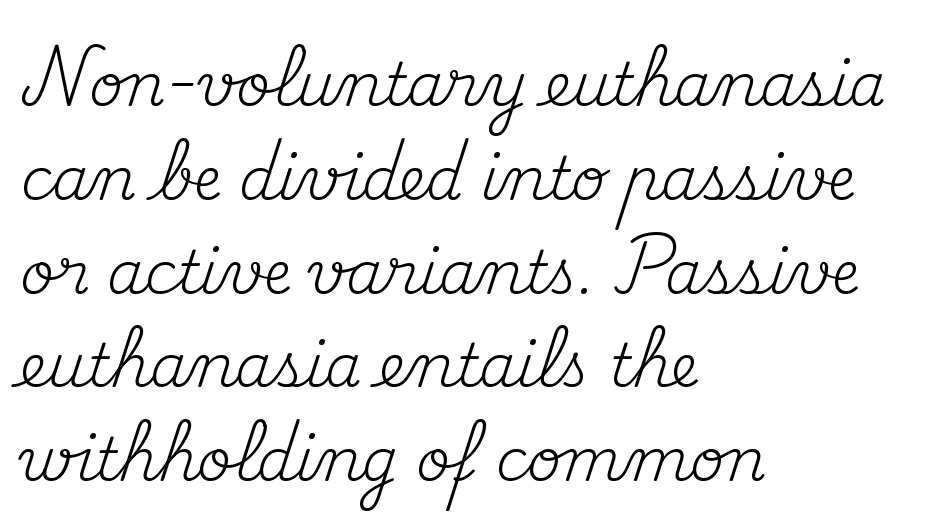
No extra tracking has been applied to these lines. The passage shown stacks its lines at a standard gap. Line beginnings align vertically; line endings do not. Only glyphs here, with clear space below each row.
